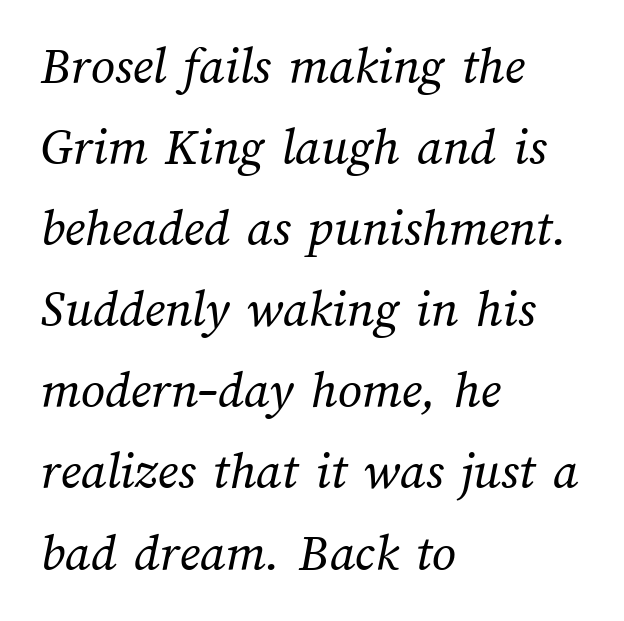
The image shows 53 px regular-weight type; set left-aligned, normal line spacing (1.53x), normal letter spacing, not underlined; medium stroke contrast and a medium x-height.
